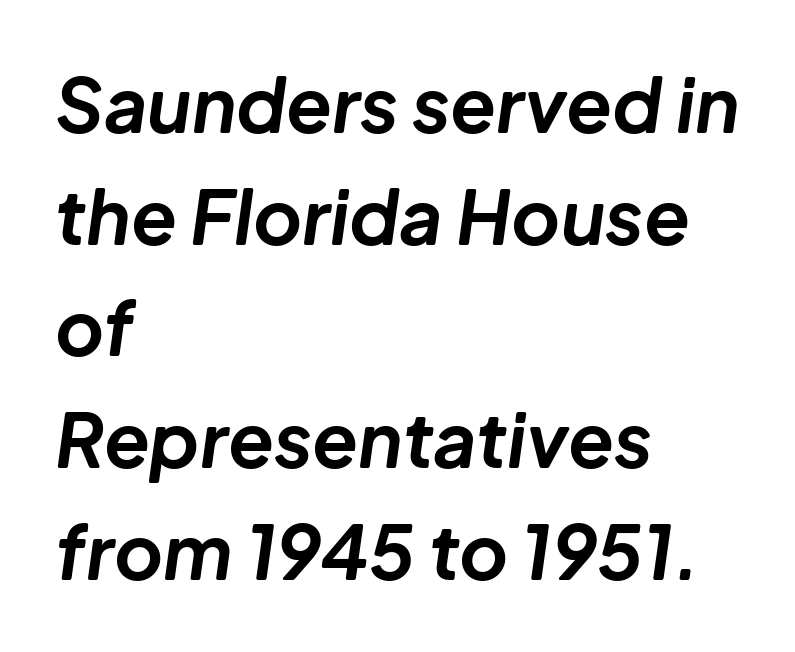
Q: Is the text bold? A: Yes.
Q: Is the text italic (slanted)? A: Yes, it leans right by about 8 degrees.
Q: Is the text underlined? A: No.
Q: How is the paragraph aligned? A: Left-aligned.
Q: Is the spacing between letters normal or unusually wide? A: Normal.
Q: Is the spacing between lines tight, normal or loose? A: Normal.
Q: Width (condensed, normal, or wide)? A: Normal.
Q: Stroke contrast? A: Low.
Q: x-height? A: Medium.
Q: Monospaced? A: No.
